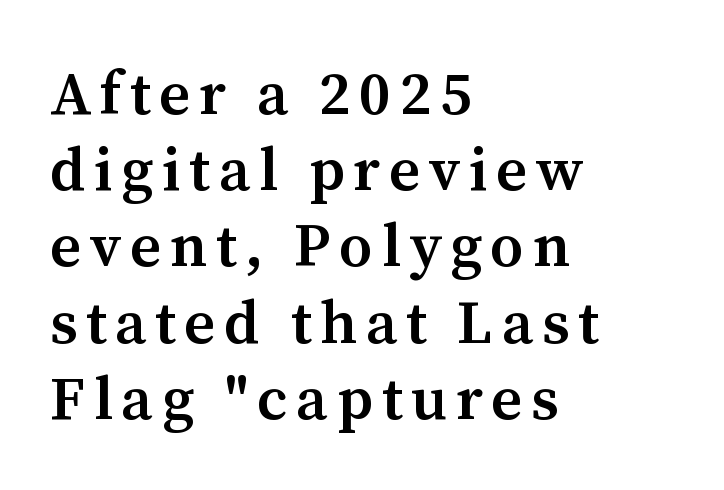
{"serif": "yes", "italic": "no", "bold": "semi", "weight": "semibold", "width": "normal", "stroke_contrast": "medium", "x_height": "medium", "monospaced": "no", "underline": "no", "align": "left", "line_spacing": "normal", "line_spacing_ratio": 1.25, "glyph_px": 61}
